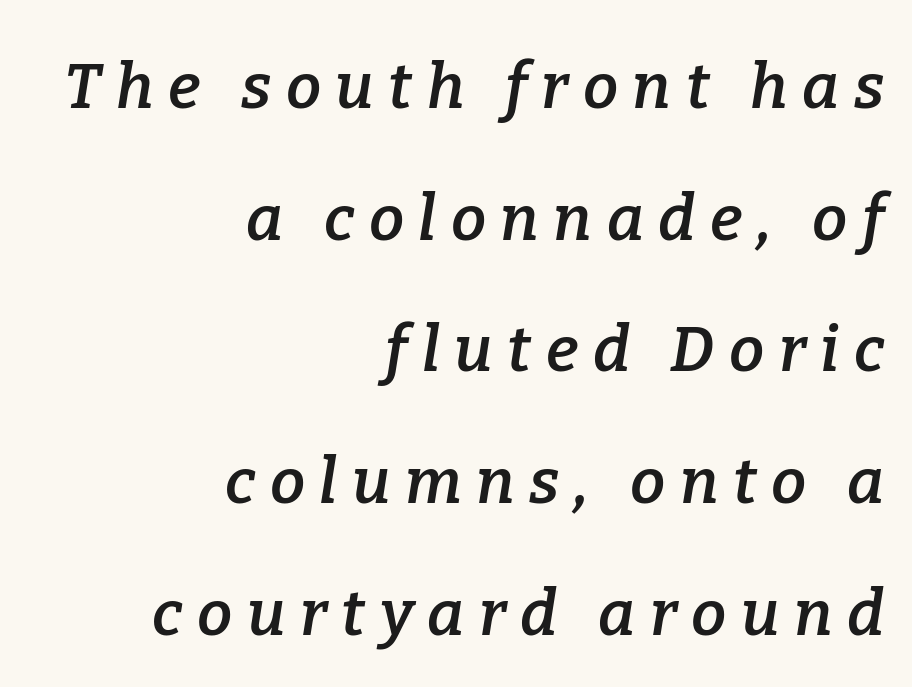
{"serif": "yes", "italic": "yes", "lean": "right", "slant_degrees": 9, "bold": "semi", "weight": "semibold", "width": "normal", "stroke_contrast": "low", "x_height": "medium", "monospaced": "no", "underline": "no", "align": "right", "line_spacing": "loose", "line_spacing_ratio": 2.09, "letter_spacing": "wide", "letter_spacing_em": 0.23, "glyph_px": 63}
